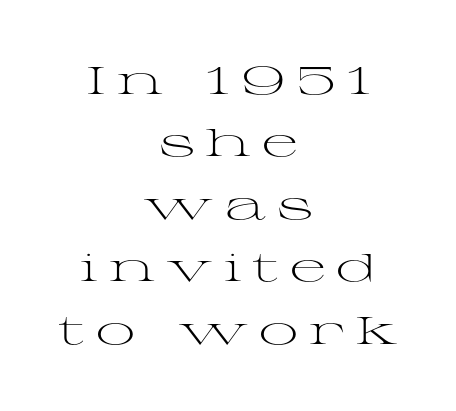
The image shows 39 px light, wide serif type, upright; set centered, normal line spacing (1.6x), unusually wide letter spacing (+0.28 em), not underlined; medium stroke contrast and a medium x-height.
